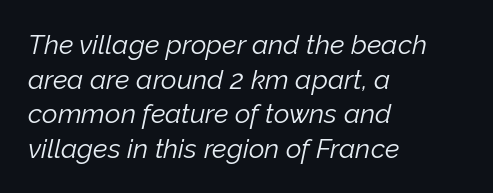
Q: Is the text bold? A: No.
Q: Is the text italic (slanted)? A: Yes, it leans right by about 12 degrees.
Q: Is the text underlined? A: No.
Q: How is the paragraph aligned? A: Left-aligned.
Q: Is the spacing between letters normal or unusually wide? A: Normal.
Q: Is the spacing between lines tight, normal or loose? A: Normal.
